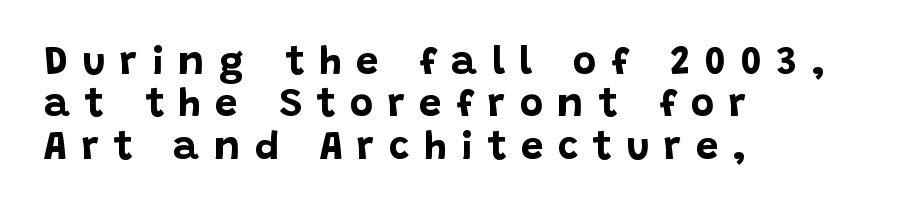
The letters advance in unequal steps, a hallmark of proportional type. The compositor pushed each line to the left boundary. Classification — sans serif. Plenty of ink on the page — the face is bold.
